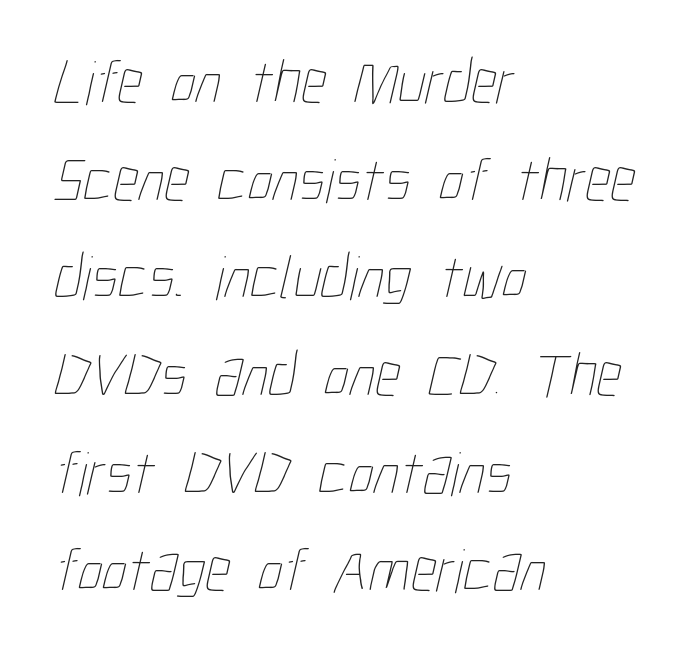
The image shows 63 px thin, condensed type; set left-aligned, normal line spacing (1.55x), normal letter spacing, not underlined; low stroke contrast and a medium x-height.
